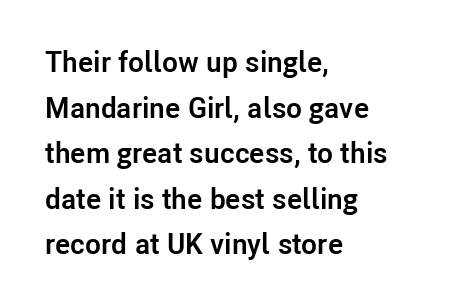
Varying glyph widths throughout — classic text-font behaviour. Where is the straight margin? On the left. As a designer I'd log this as weight 700, bold. Underlining? Definitely not there. The characters display no serif detailing; their extremities are plain. Designer's note — italics off, roman on.
